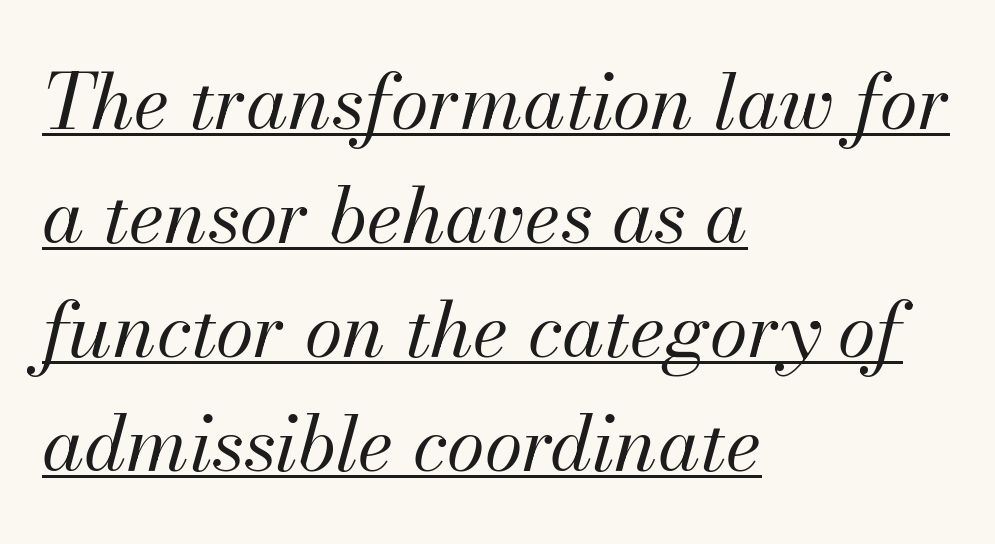
Q: Is the text bold? A: No.
Q: Is the text italic (slanted)? A: Yes, it leans right by about 13 degrees.
Q: Is the text underlined? A: Yes.
Q: How is the paragraph aligned? A: Left-aligned.
Q: Is the spacing between letters normal or unusually wide? A: Normal.
Q: Is the spacing between lines tight, normal or loose? A: Normal.
Q: Width (condensed, normal, or wide)? A: Normal.
Q: Stroke contrast? A: Medium.
Q: x-height? A: Small.
Q: Monospaced? A: No.
